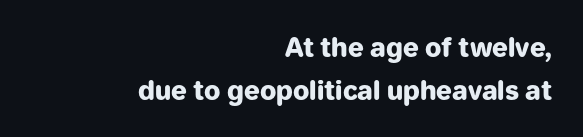
Descenders hang freely into open space. The compositor pushed each line to the right boundary. Designer's note — italics off, roman on. These lines carry a lot of weight — the face is fully bold. Observe the ordinary spacing: letters are neighbours, not strangers.
